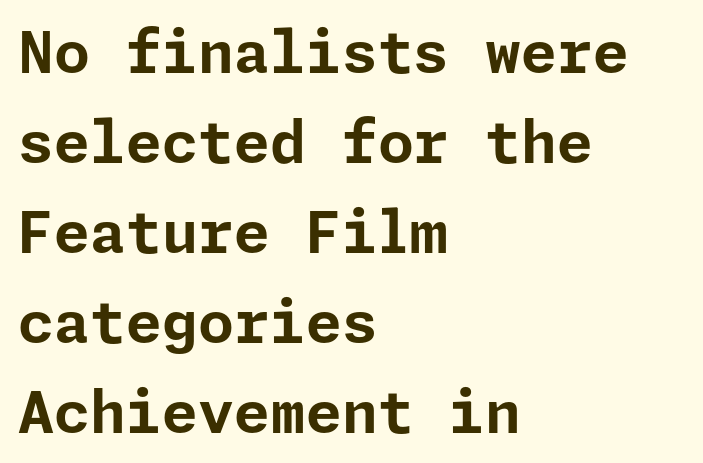
{"serif": "no", "italic": "no", "bold": "yes", "weight": "bold", "width": "normal", "stroke_contrast": "low", "x_height": "medium", "underline": "no", "align": "left", "line_spacing": "normal", "line_spacing_ratio": 1.55, "letter_spacing": "normal", "letter_spacing_em": 0.0, "glyph_px": 58}
